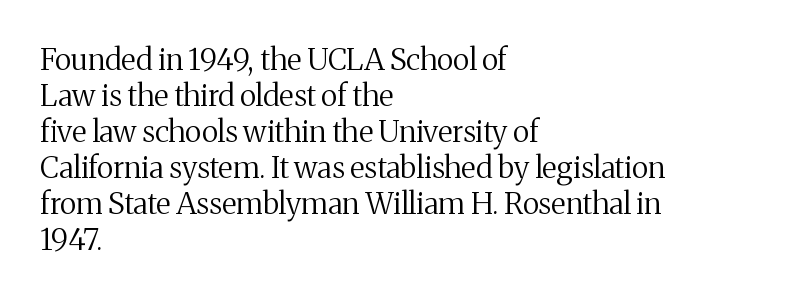
{"serif": "yes", "italic": "no", "bold": "no", "weight": "regular", "width": "normal", "stroke_contrast": "medium", "x_height": "medium", "monospaced": "no", "underline": "no", "align": "left", "line_spacing_ratio": 1.2, "letter_spacing": "normal", "letter_spacing_em": 0.0, "glyph_px": 30}
